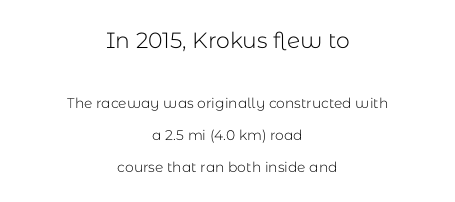
{"italic": "no", "bold": "no", "underline": "no", "align": "center", "line_spacing": "loose", "line_spacing_ratio": 2.28, "letter_spacing": "normal", "letter_spacing_em": 0.0, "larger_block": "first", "size_ratio": 1.57, "glyph_px": 22}
